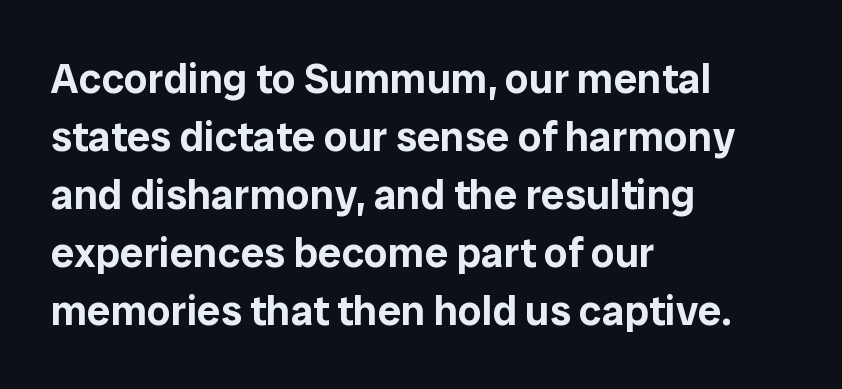
The image shows 42 px sans-serif type, upright; set left-aligned, normal line spacing (1.38x), normal letter spacing, not underlined; low stroke contrast and a medium x-height.
